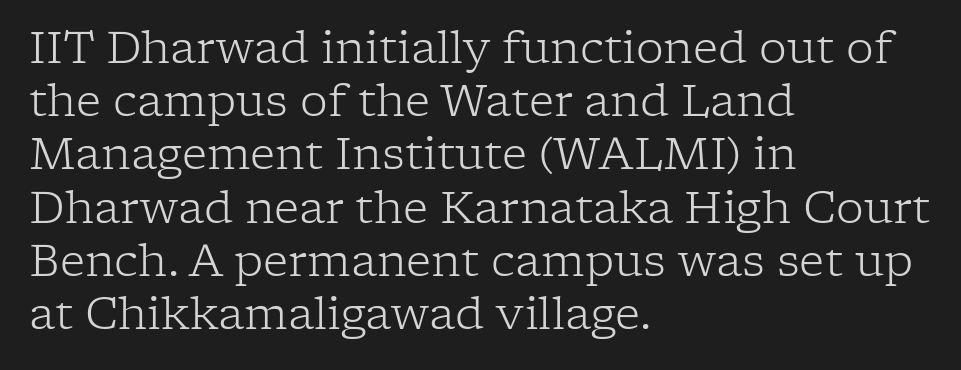
Ascenders rise straight up at ninety degrees. The passage is arranged the way most books set body copy — flush left. Compared with typical body copy, the letter spacing here is the same. A typesetter would label this face a serif. The characters are drawn with everyday or finer stroke widths.
